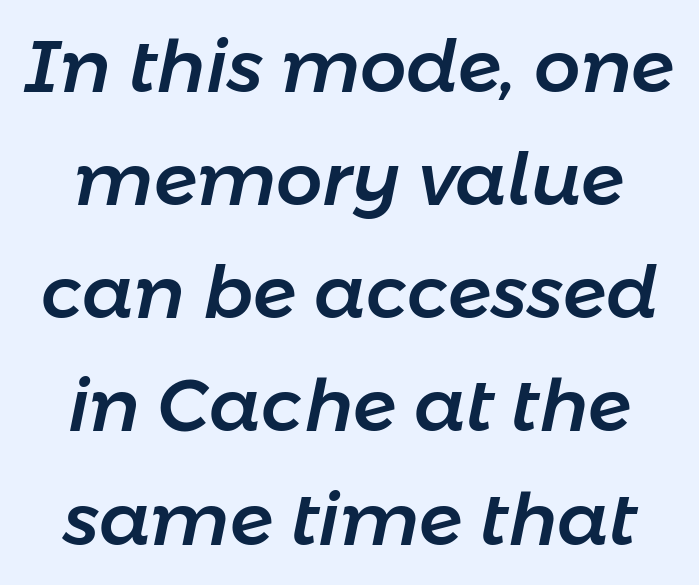
{"italic": "yes", "lean": "right", "slant_degrees": 11, "width": "normal", "stroke_contrast": "low", "x_height": "medium", "monospaced": "no", "underline": "no", "line_spacing": "normal", "line_spacing_ratio": 1.55, "letter_spacing": "normal", "letter_spacing_em": 0.0, "glyph_px": 73}
